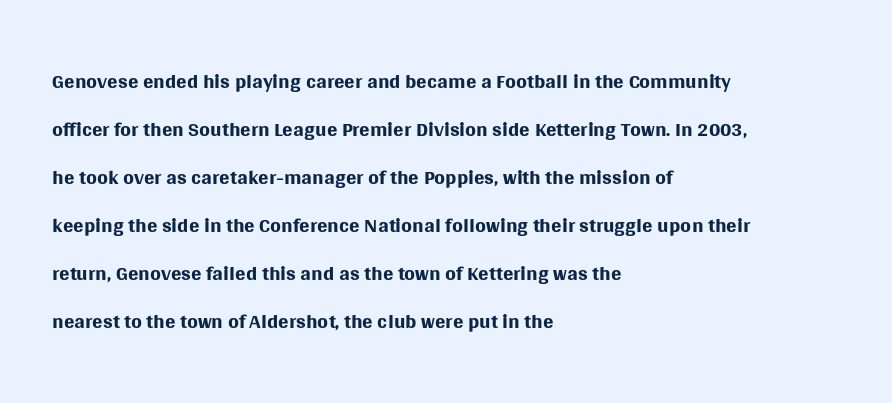
The image shows 31 px regular-weight sans-serif type, upright; set left-aligned, normal line spacing (1.55x), normal letter spacing, not underlined; medium stroke contrast and a large x-height.
